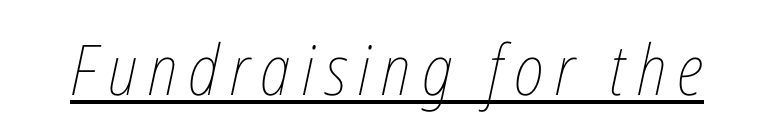
Q: Is the text bold? A: No.
Q: Is the text italic (slanted)? A: Yes, it leans right by about 12 degrees.
Q: Is the text underlined? A: Yes.
Q: Width (condensed, normal, or wide)? A: Condensed.
Q: Stroke contrast? A: Low.
Q: x-height? A: Medium.
Q: Monospaced? A: No.
